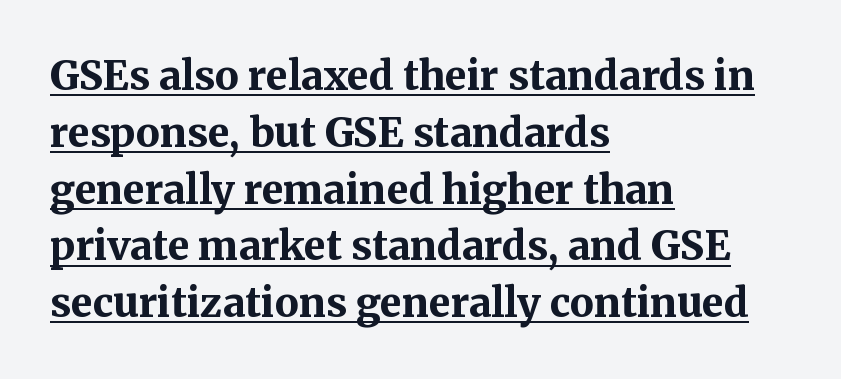
The image shows 40 px bold serif type, upright; set left-aligned, normal line spacing (1.42x), normal letter spacing, underlined; medium stroke contrast and a medium x-height.
